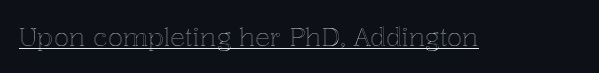
The image shows 25 px text type, upright; set normal letter spacing, underlined.
